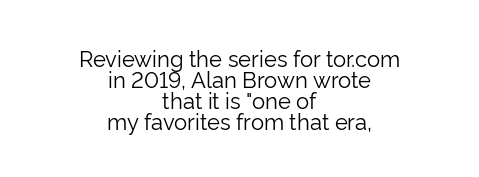
The image shows 22 px text type, upright; set centered, tight line spacing (0.95x), normal letter spacing, not underlined.
